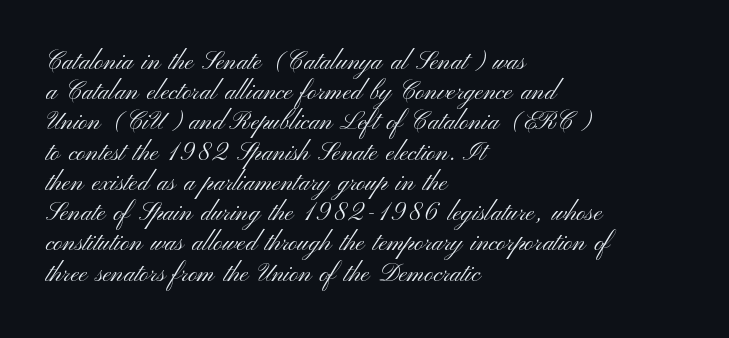
Q: Is the text bold? A: No.
Q: Is the text italic (slanted)? A: Yes.
Q: Is the text underlined? A: No.
Q: How is the paragraph aligned? A: Left-aligned.
Q: Is the spacing between letters normal or unusually wide? A: Normal.
